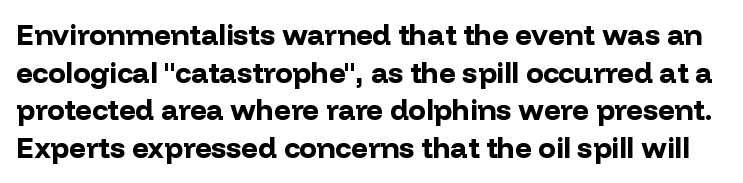
Weight: bold. Posture: vertical. The passage shown is typed in a proportional face where columns would drift. Tracking value appears to be zero — textbook default spacing. To sum up the face: it is a sans, with no serifs.
